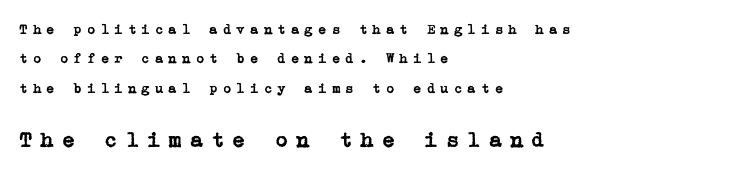
{"italic": "no", "underline": "no", "align": "left", "line_spacing": "loose", "line_spacing_ratio": 2.09, "letter_spacing": "wide", "letter_spacing_em": 0.35, "larger_block": "second", "size_ratio": 1.57, "glyph_px": 22}
